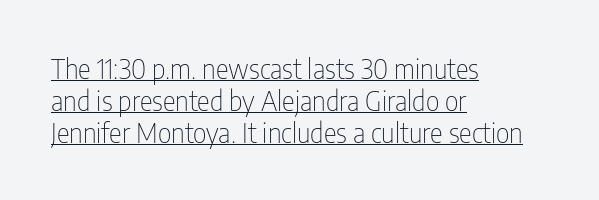
{"italic": "no", "bold": "no", "underline": "yes", "align": "left", "line_spacing_ratio": 1.18, "letter_spacing": "normal", "letter_spacing_em": 0.0, "glyph_px": 27}
